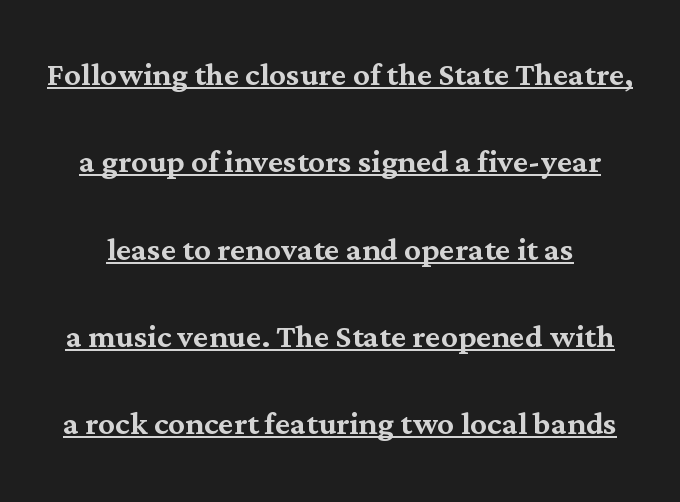
The image shows 41 px serif type, upright; set loose line spacing (2.13x), normal letter spacing, underlined; medium stroke contrast and a medium x-height.
